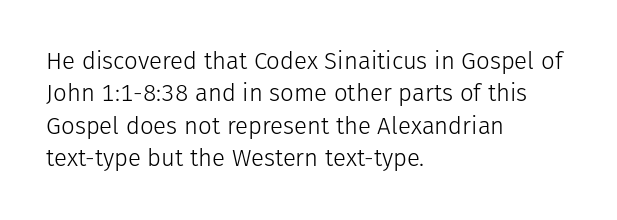
Q: Is the text bold? A: No.
Q: Is the text italic (slanted)? A: No, it is upright.
Q: Is the text underlined? A: No.
Q: How is the paragraph aligned? A: Left-aligned.
Q: Is the spacing between letters normal or unusually wide? A: Normal.
Q: Is the spacing between lines tight, normal or loose? A: Normal.
